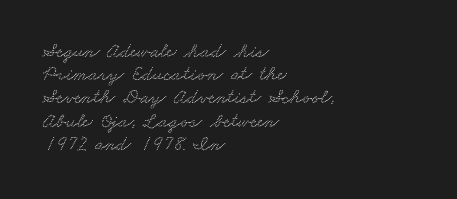
{"underline": "no", "align": "left", "line_spacing_ratio": 1.16, "letter_spacing": "normal", "letter_spacing_em": 0.0, "glyph_px": 20}
